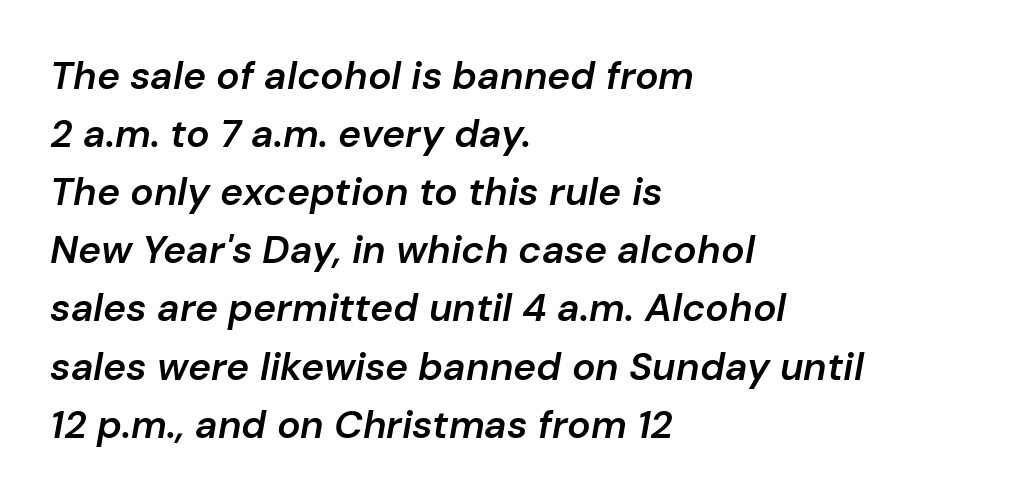
The image shows 39 px semibold type, italic (leaning right); set left-aligned, normal line spacing (1.49x), normal letter spacing, not underlined; low stroke contrast and a medium x-height.
